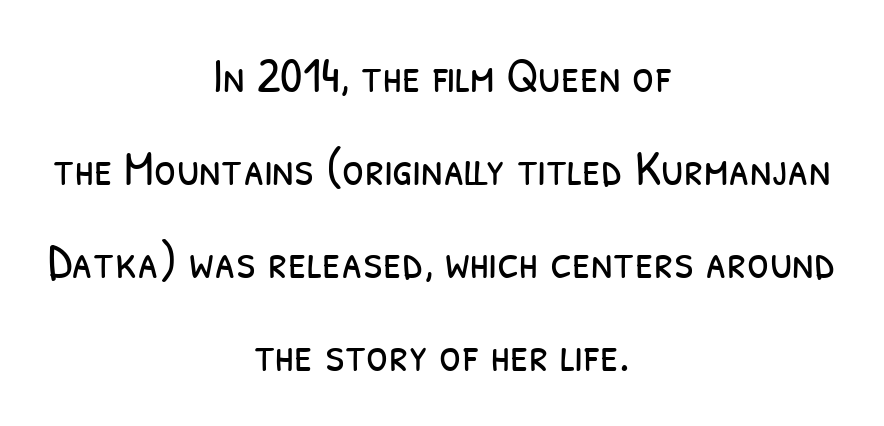
Q: Is the text bold? A: No.
Q: Is the typeface a serif or a sans-serif typeface? A: Sans-serif.
Q: Is the text underlined? A: No.
Q: How is the paragraph aligned? A: Centered.
Q: Is the spacing between letters normal or unusually wide? A: Normal.
Q: Width (condensed, normal, or wide)? A: Condensed.
Q: Stroke contrast? A: Low.
Q: x-height? A: Medium.
Q: Monospaced? A: No.
